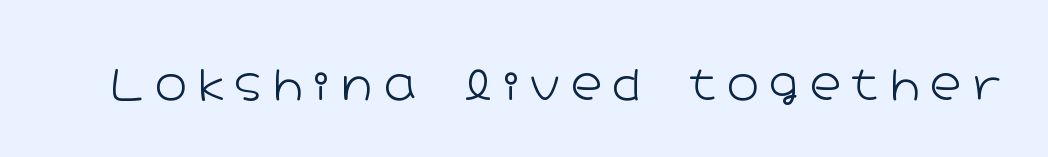
Q: Is the text bold? A: No.
Q: Is the text italic (slanted)? A: No, it is upright.
Q: Is the typeface a serif or a sans-serif typeface? A: Sans-serif.
Q: Is the text underlined? A: No.
Q: Is the spacing between letters normal or unusually wide? A: Unusually wide.
Q: Width (condensed, normal, or wide)? A: Wide.
Q: Stroke contrast? A: Low.
Q: x-height? A: Medium.
Q: Monospaced? A: No.
